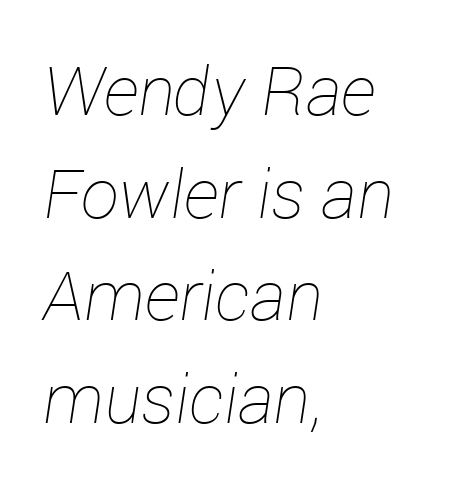
Designer's note — italics engaged. Rows of type keep a routine distance in the vertical direction. Weight: regular or lighter. The space directly below the letters is spotless.
